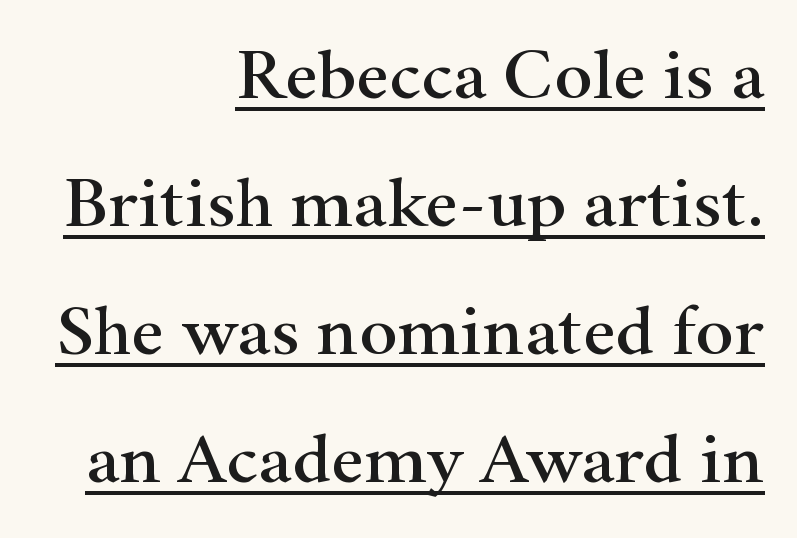
{"serif": "yes", "italic": "no", "width": "wide", "stroke_contrast": "high", "x_height": "small", "monospaced": "no", "underline": "yes", "align": "right", "line_spacing_ratio": 1.78, "letter_spacing": "normal", "letter_spacing_em": 0.0, "glyph_px": 72}
